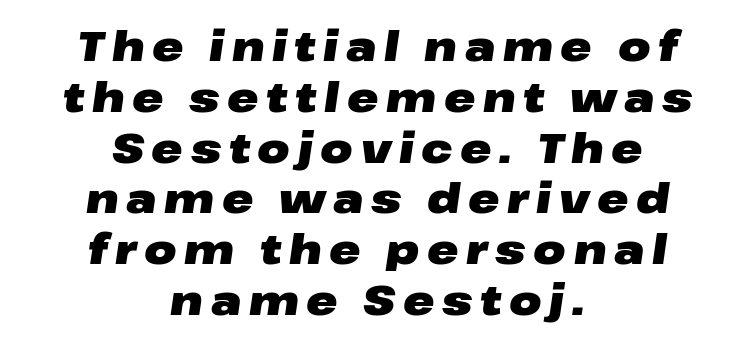
Looks like regular typesetting: each glyph gets only the width it needs. These lines stack symmetrically, like a column narrowing and widening about its center. A full-strength bold gives these letters their thick strokes. Any mark beneath the type? The region is blank. Posture: slanted.
